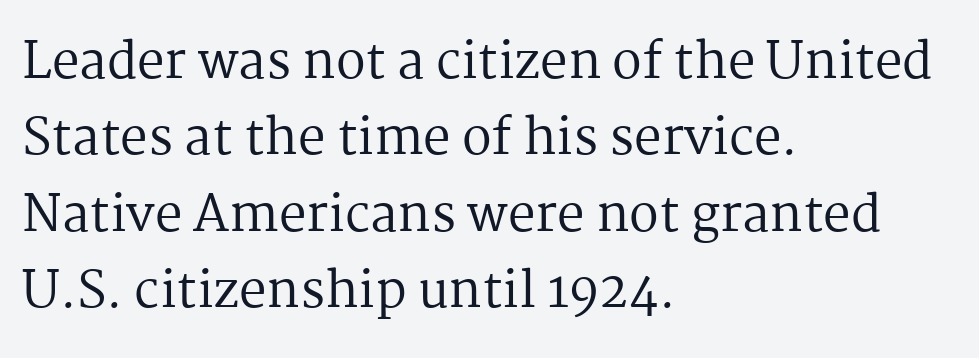
The image shows 49 px regular-weight serif type, upright; set left-aligned, normal line spacing (1.56x), normal letter spacing, not underlined; medium stroke contrast and a medium x-height.
